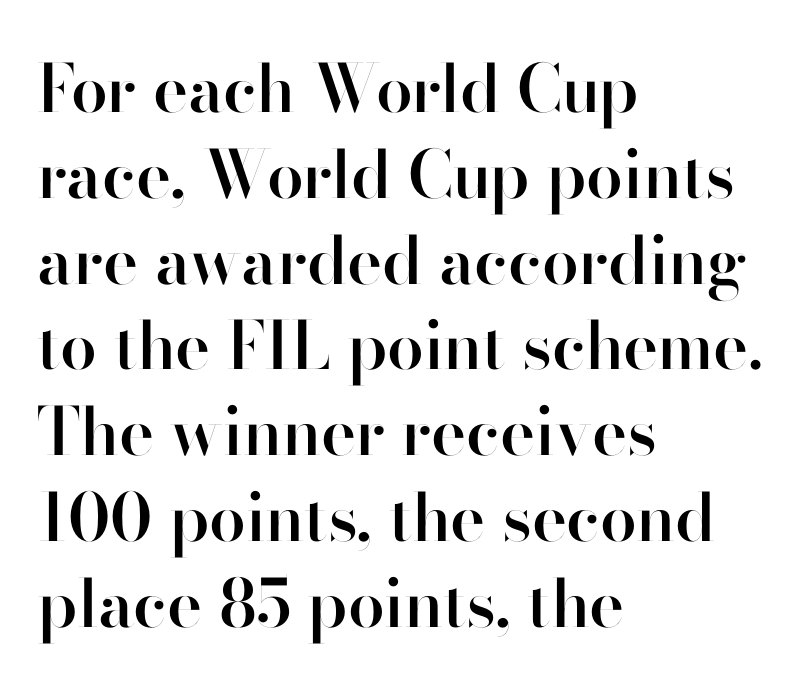
The glyphs are unaccompanied by any horizontal stroke below them. The passage shown is semibold, sitting just below true bold. Proportional: the letters do not fall into vertical columns. Line starts are locked; line ends wander.
